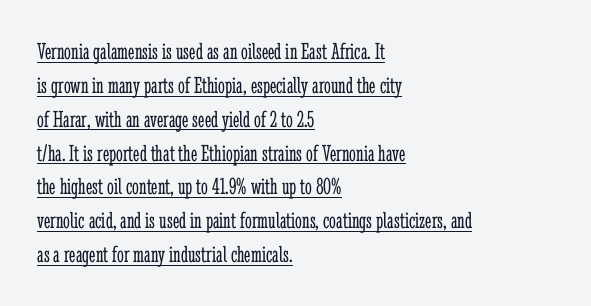
The lettering stays uniformly vertical, giving the passage a roman look. These lines stack with their left ends in a neat column. This rendering features underlined lettering. This block has exactly the height ordinary leading produces. Nobody touched the tracking dial on this one.
